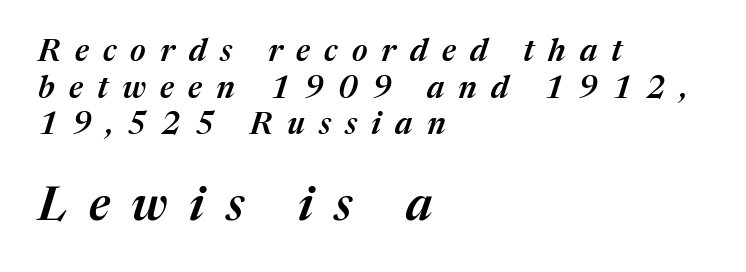
Q: Is the text bold? A: Semi-bold.
Q: Is the text italic (slanted)? A: Yes, it leans right by about 17 degrees.
Q: Is the text underlined? A: No.
Q: How is the paragraph aligned? A: Left-aligned.
Q: Is the spacing between letters normal or unusually wide? A: Unusually wide.
Q: Which block of text is set in a larger size, the first (top) or the second (bottom)? A: The second (bottom) one.
Q: Width (condensed, normal, or wide)? A: Normal.
Q: Stroke contrast? A: Medium.
Q: x-height? A: Medium.
Q: Monospaced? A: No.
